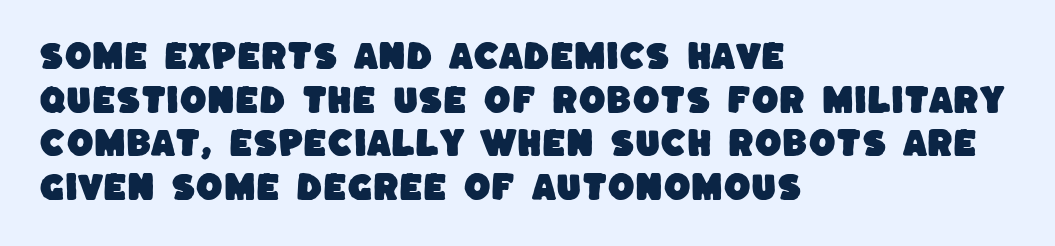
Q: Is the typeface a serif or a sans-serif typeface? A: Sans-serif.
Q: Is the text underlined? A: No.
Q: How is the paragraph aligned? A: Left-aligned.
Q: Is the spacing between letters normal or unusually wide? A: Normal.
Q: Is the spacing between lines tight, normal or loose? A: Normal.
Q: Width (condensed, normal, or wide)? A: Normal.
Q: Stroke contrast? A: Low.
Q: x-height? A: Large.
Q: Monospaced? A: No.
